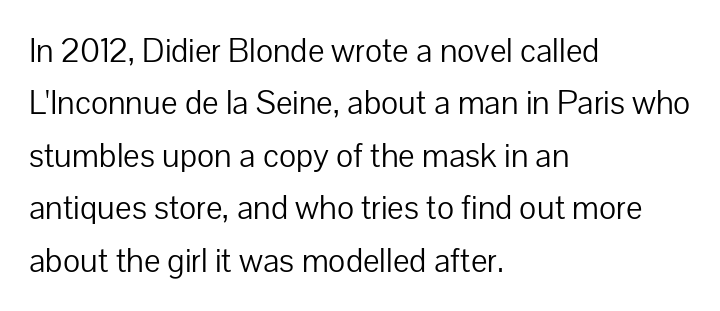
Vertical strokes here are truly vertical. Think standard paragraph weight, or any step lighter than that. The lines in this sample share a left origin and differ only in where they stop. The type family on display is of the sans-serif kind.
